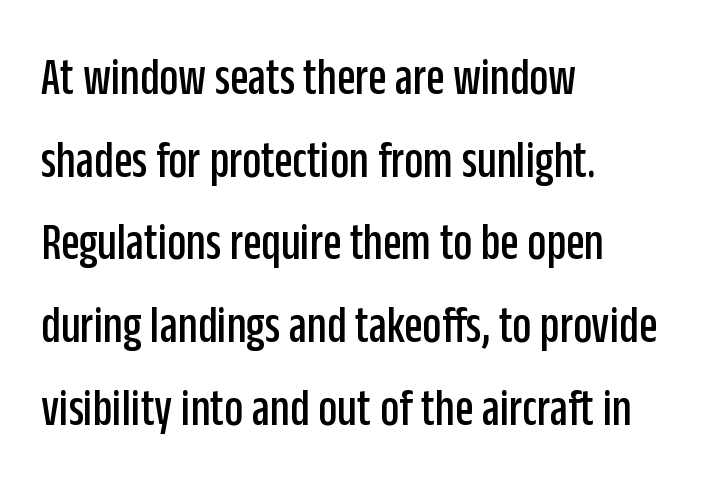
{"serif": "no", "italic": "no", "width": "condensed", "stroke_contrast": "low", "x_height": "large", "monospaced": "no", "underline": "no", "align": "left", "line_spacing": "normal", "line_spacing_ratio": 1.56, "letter_spacing": "normal", "letter_spacing_em": 0.0, "glyph_px": 53}
